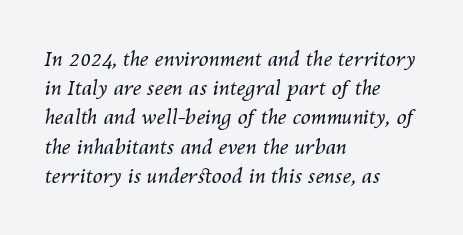
The image shows 20 px text type, italic (leaning right); set left-aligned, normal line spacing (1.46x), normal letter spacing, not underlined.
